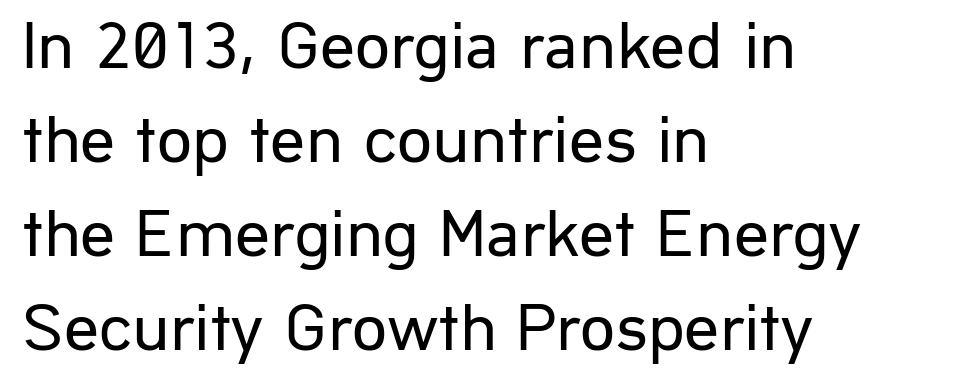
The font is comparable to plain body text, perhaps lighter. The leading is moderate, giving the passage an even texture. Is there any slant? The stems are plumb. The horizontal fit of the characters is conventional and even. The passage shown is typed in a proportional face where columns would drift. Teacher's note: observe the even left margin — that is flush-left alignment.
